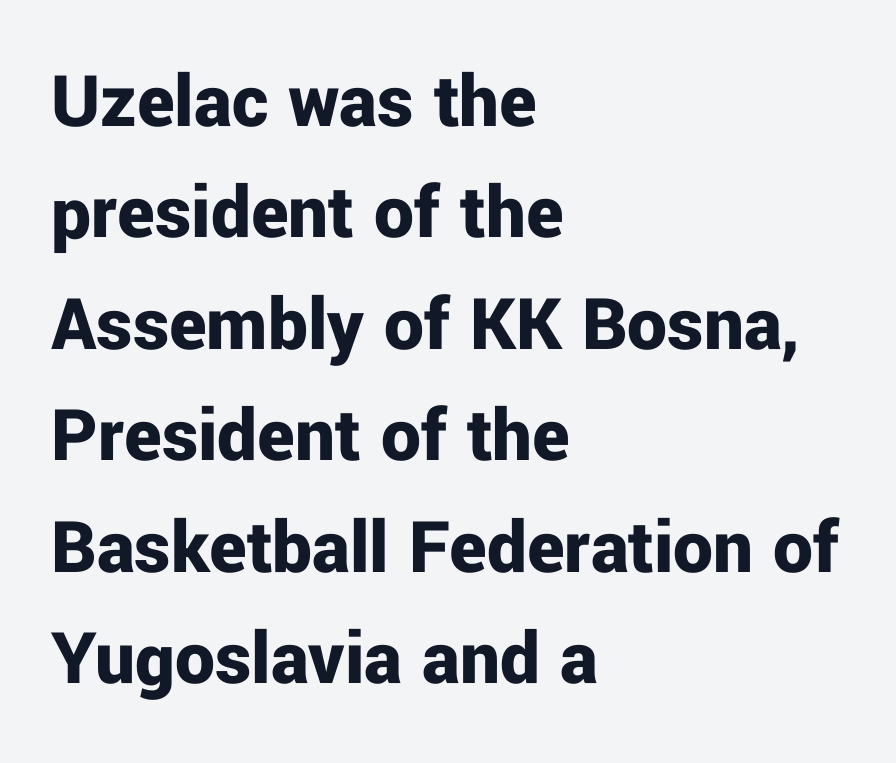
Leftover space on each line is placed entirely after the last word. Students, this is bold: see how much ink each stroke carries. The tracking reads as untouched default to a designer's eye. The passage shown is typed in a proportional face where columns would drift. Type style note: lacks serifs. Regular leading.
